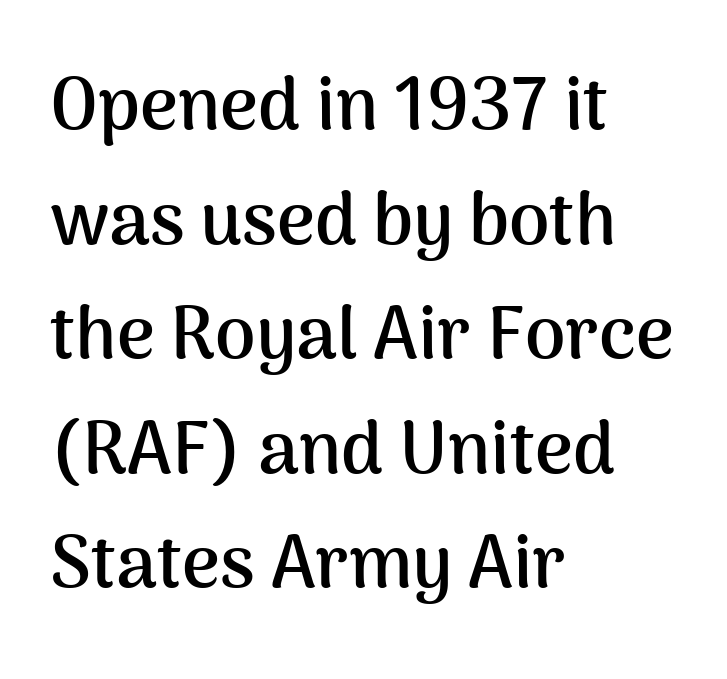
{"serif": "no", "italic": "no", "bold": "yes", "weight": "semibold", "width": "normal", "stroke_contrast": "medium", "x_height": "medium", "monospaced": "no", "underline": "no", "align": "left", "line_spacing": "normal", "line_spacing_ratio": 1.57, "letter_spacing": "normal", "letter_spacing_em": 0.0, "glyph_px": 73}
